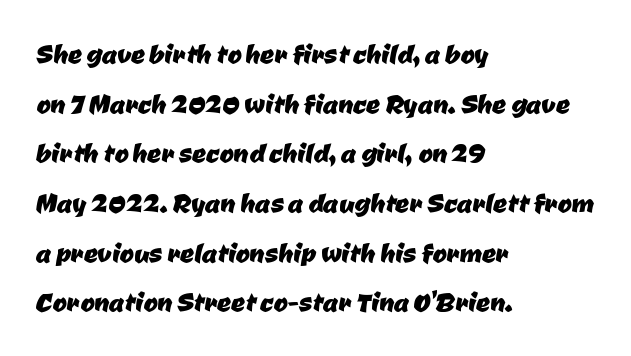
{"serif": "no", "width": "normal", "stroke_contrast": "low", "x_height": "medium", "monospaced": "no", "underline": "no", "align": "left", "line_spacing": "normal", "line_spacing_ratio": 1.46, "letter_spacing": "normal", "letter_spacing_em": 0.0, "glyph_px": 34}
